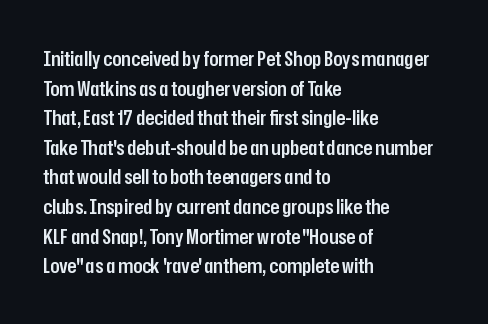
The image shows 21 px text type, upright; set left-aligned, normal line spacing (1.41x), normal letter spacing, not underlined.
